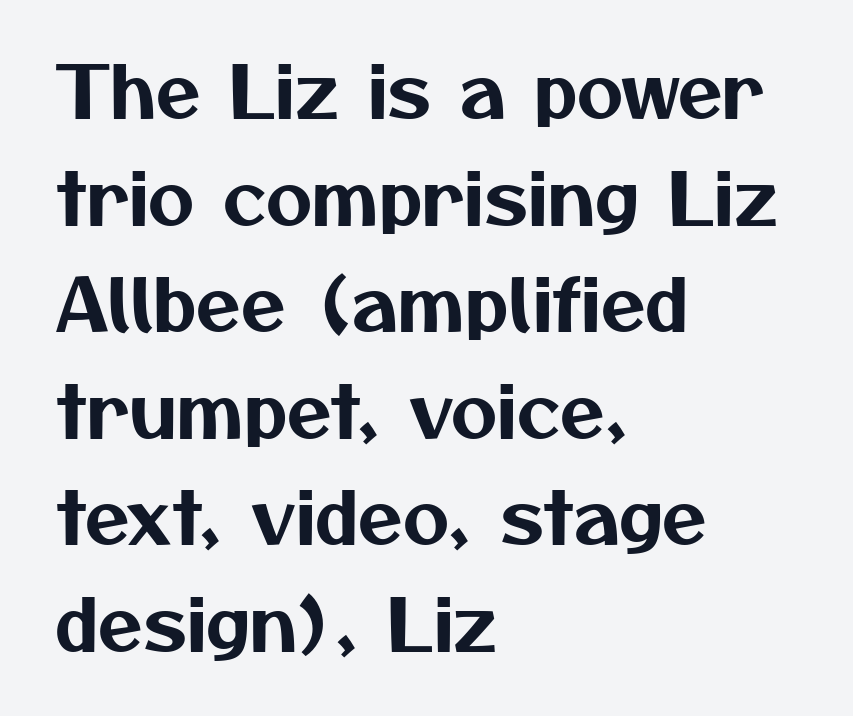
The line texture is even and compact thanks to regular tracking. The rendering anchors every line to the left-hand side. The space between consecutive lines is moderate. The words here are not underlined. You could not count columns in this text — the font is proportionally spaced.
